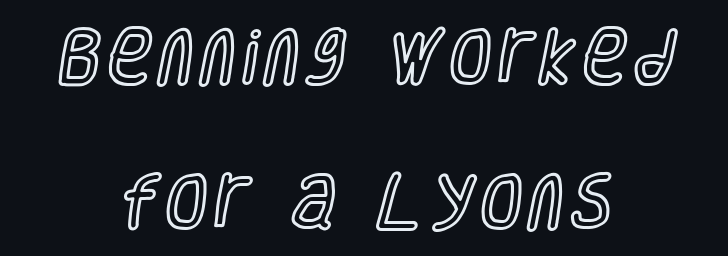
Q: Is the text italic (slanted)? A: Yes.
Q: Is the text underlined? A: No.
Q: How is the paragraph aligned? A: Centered.
Q: Is the spacing between lines tight, normal or loose? A: Loose.
Q: Width (condensed, normal, or wide)? A: Condensed.
Q: x-height? A: Large.
Q: Monospaced? A: No.
